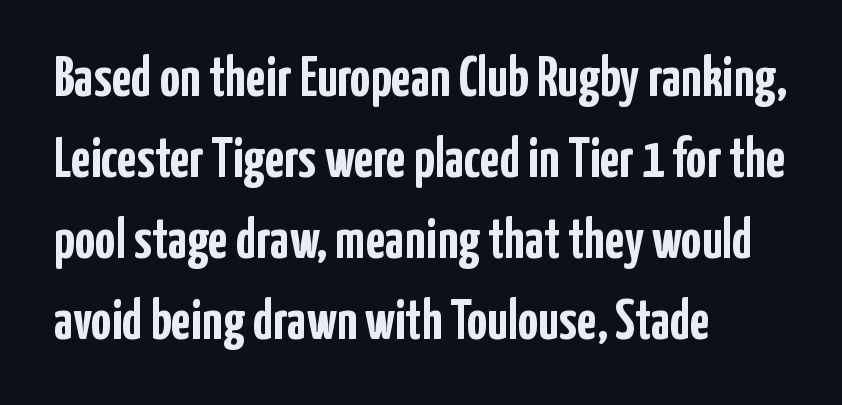
{"serif": "no", "italic": "no", "bold": "yes", "weight": "semibold", "width": "condensed", "stroke_contrast": "low", "x_height": "medium", "monospaced": "no", "underline": "no", "align": "left", "line_spacing": "normal", "line_spacing_ratio": 1.42, "letter_spacing": "normal", "letter_spacing_em": 0.0, "glyph_px": 57}
